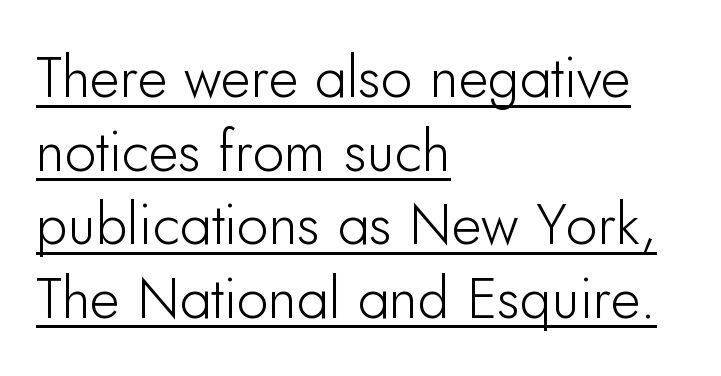
Q: Is the text italic (slanted)? A: No, it is upright.
Q: Is the typeface a serif or a sans-serif typeface? A: Sans-serif.
Q: Is the text underlined? A: Yes.
Q: How is the paragraph aligned? A: Left-aligned.
Q: Is the spacing between letters normal or unusually wide? A: Normal.
Q: Is the spacing between lines tight, normal or loose? A: Normal.
Q: Width (condensed, normal, or wide)? A: Normal.
Q: Stroke contrast? A: Low.
Q: x-height? A: Small.
Q: Monospaced? A: No.
